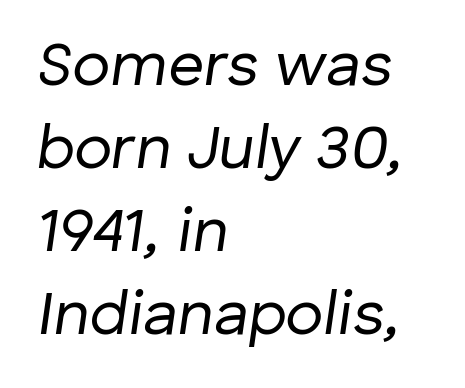
Q: Is the text bold? A: No.
Q: Is the text italic (slanted)? A: Yes, it leans right by about 8 degrees.
Q: Is the text underlined? A: No.
Q: How is the paragraph aligned? A: Left-aligned.
Q: Is the spacing between letters normal or unusually wide? A: Normal.
Q: Is the spacing between lines tight, normal or loose? A: Normal.
Q: Width (condensed, normal, or wide)? A: Normal.
Q: Stroke contrast? A: Low.
Q: x-height? A: Medium.
Q: Monospaced? A: No.
